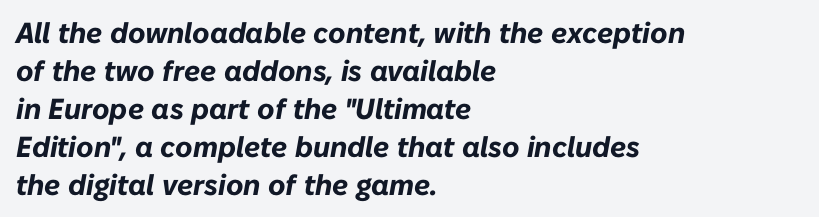
The image shows 29 px bold type, italic (leaning right); set left-aligned, normal line spacing (1.31x), normal letter spacing, not underlined; low stroke contrast and a medium x-height.
